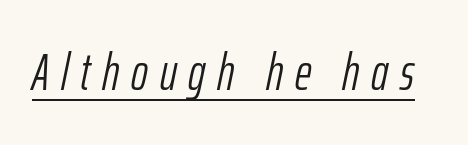
Q: Is the text bold? A: No.
Q: Is the text italic (slanted)? A: Yes, it leans right by about 12 degrees.
Q: Is the text underlined? A: Yes.
Q: Is the spacing between letters normal or unusually wide? A: Unusually wide.
Q: Width (condensed, normal, or wide)? A: Condensed.
Q: Stroke contrast? A: Low.
Q: x-height? A: Medium.
Q: Monospaced? A: No.
